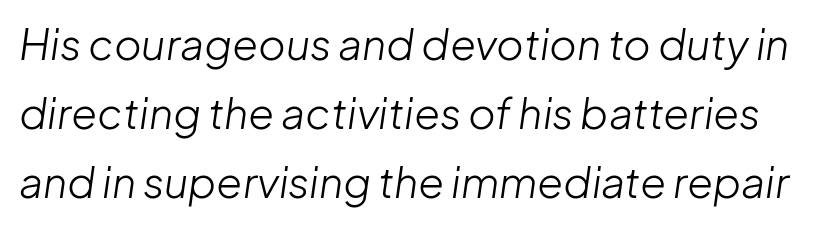
Character widths vary here, with narrow letters taking less room than wide ones. Baseline-to-baseline distance is the conventional proportion of letter height. The strokes are not fattened; the text isn't bold. Observe the ordinary spacing: letters are neighbours, not strangers. Decoration check: the copy has no underline. The face used here has a pronounced slope to its letters.
